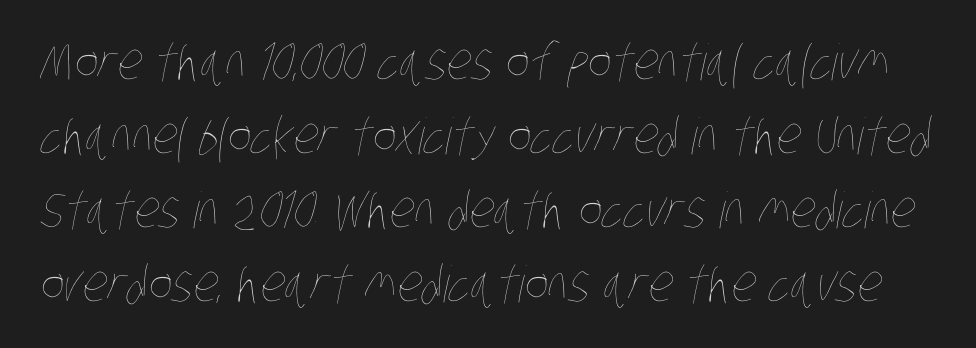
The image shows 50 px thin, condensed type; set normal line spacing (1.48x), normal letter spacing, not underlined; low stroke contrast and a large x-height.
